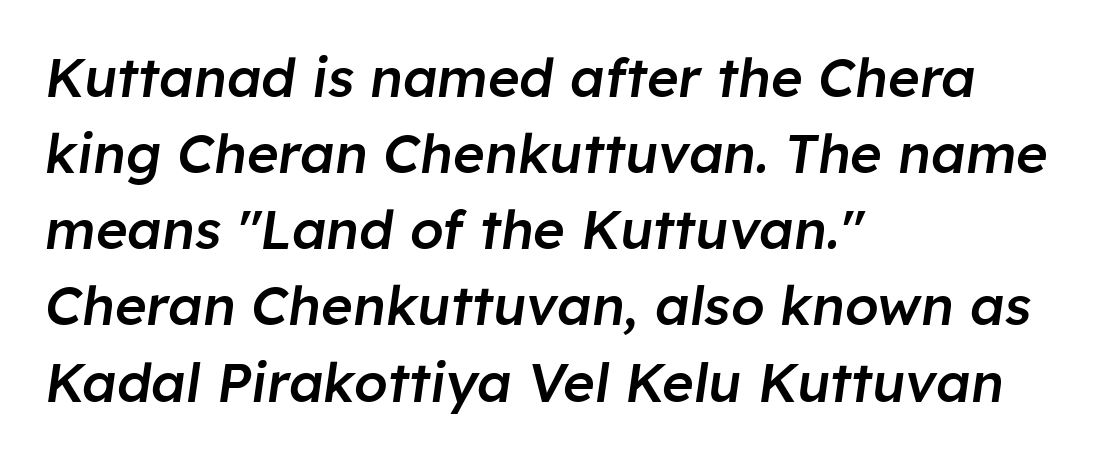
Any mark beneath the type? The region is blank. The rendering applies a slant to the glyphs. Bold? Not quite — semibold, heavier than regular but stopping short. The paragraph shown leans on its left margin. The rendering uses natural spacing where letterforms have individual widths. No extra tracking has been applied to these lines.
